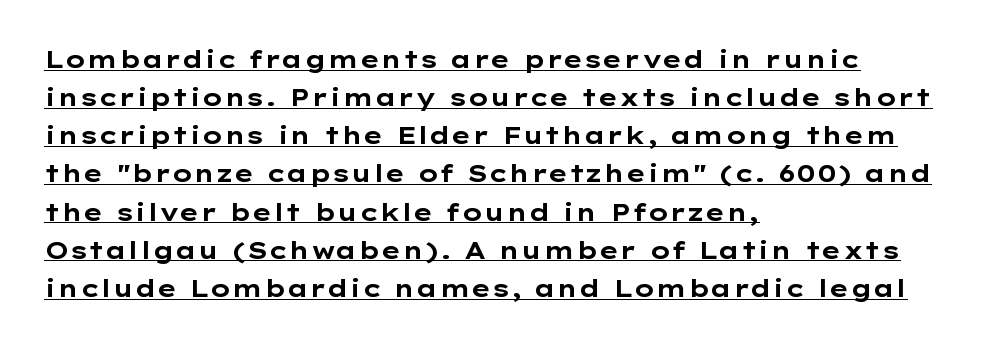
The image shows 24 px bold type, upright; set left-aligned, normal line spacing (1.59x), normal letter spacing, underlined.
